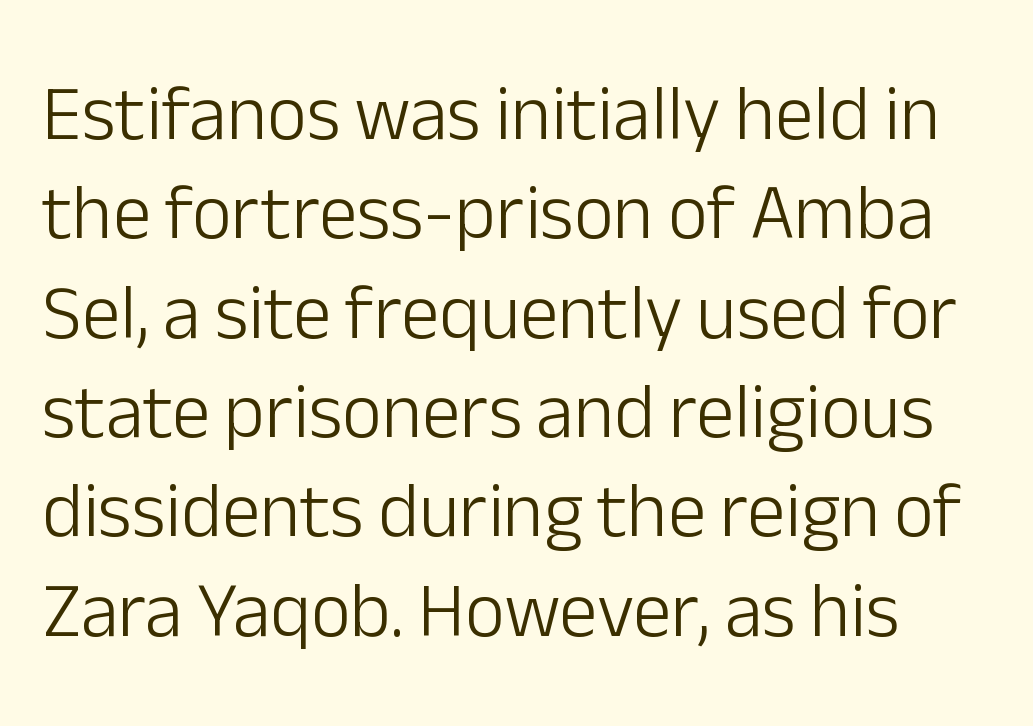
Q: Is the text bold? A: No.
Q: Is the text italic (slanted)? A: No, it is upright.
Q: Is the typeface a serif or a sans-serif typeface? A: Sans-serif.
Q: Is the text underlined? A: No.
Q: Is the spacing between letters normal or unusually wide? A: Normal.
Q: Is the spacing between lines tight, normal or loose? A: Normal.
Q: Width (condensed, normal, or wide)? A: Normal.
Q: Stroke contrast? A: Low.
Q: x-height? A: Medium.
Q: Monospaced? A: No.
